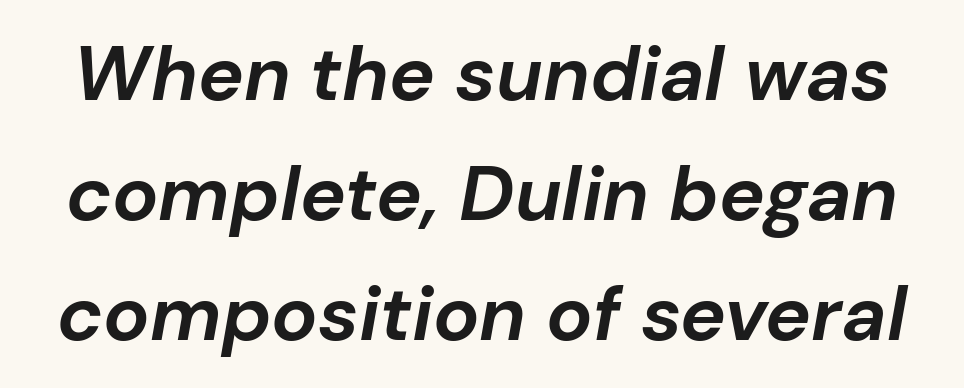
{"italic": "yes", "lean": "right", "slant_degrees": 10, "bold": "yes", "weight": "bold", "width": "normal", "stroke_contrast": "low", "x_height": "medium", "monospaced": "no", "underline": "no", "line_spacing": "normal", "line_spacing_ratio": 1.56, "letter_spacing": "normal", "letter_spacing_em": 0.0, "glyph_px": 77}
